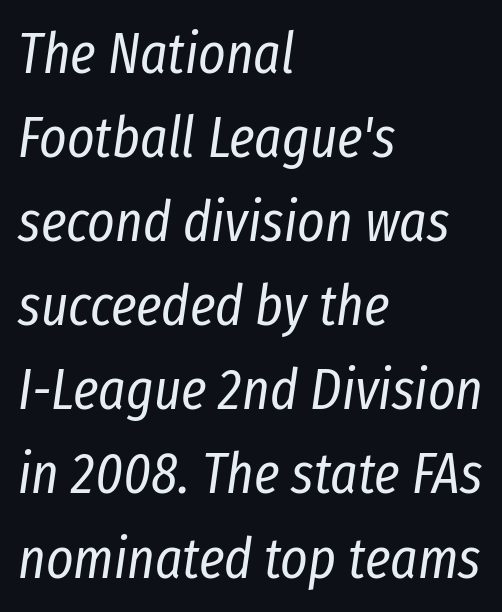
The image shows 58 px regular-weight, condensed type, italic (leaning right); set left-aligned, normal line spacing (1.45x), normal letter spacing, not underlined; low stroke contrast and a medium x-height.
